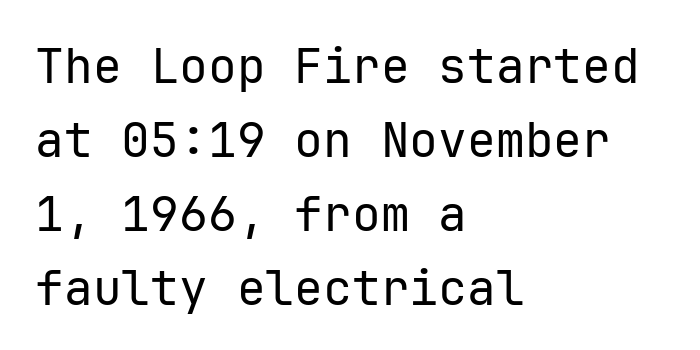
{"serif": "no", "italic": "no", "bold": "no", "weight": "regular", "width": "normal", "stroke_contrast": "low", "x_height": "medium", "monospaced": "yes", "underline": "no", "align": "left", "line_spacing": "normal", "line_spacing_ratio": 1.54, "letter_spacing": "normal", "letter_spacing_em": 0.0, "glyph_px": 48}
